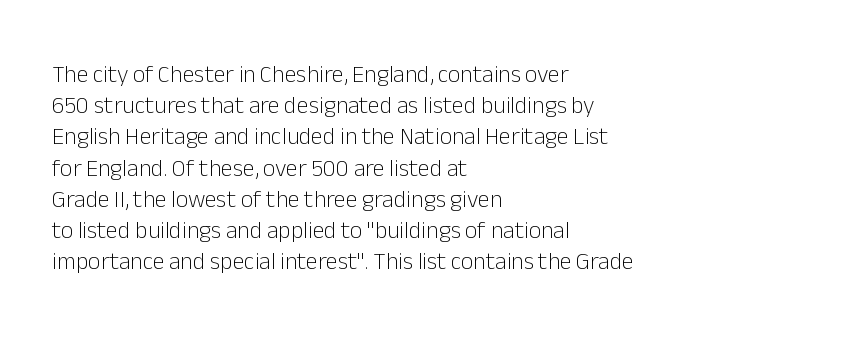
The ragged edge is on the right, which tells us the setting is flush left. The passage shown is not underscored anywhere. These lines were composed using upright roman letters. This sample uses plain, unmodified letter spacing. Reading down the column, the eye jumps a familiar distance to each next line.
